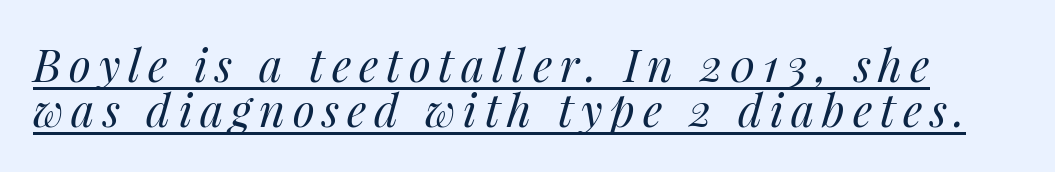
The image shows 45 px regular-weight type, italic (leaning right); set tight line spacing (0.99x), underlined; medium stroke contrast and a medium x-height.
